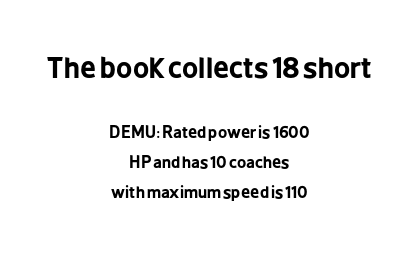
Does the lettering tilt? It doesn't — this is upright. Nobody touched the tracking dial on this one. Each letter keeps its own natural width here, so spacing adapts to shape. A student would notice the top passage is typeset larger than what follows. Type style note: lacks serifs. Strong, thick strokes mark this as bold type.
